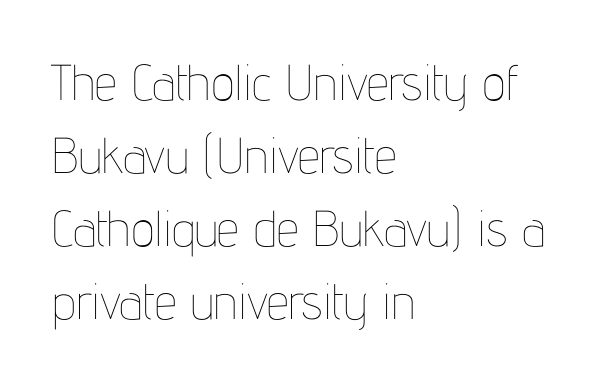
Bare-footed words on every line. Regular leading. The passage shown is not bold in any degree. The letters stand upright; this is a roman face. The letterforms sit shoulder to shoulder at normal distance.
